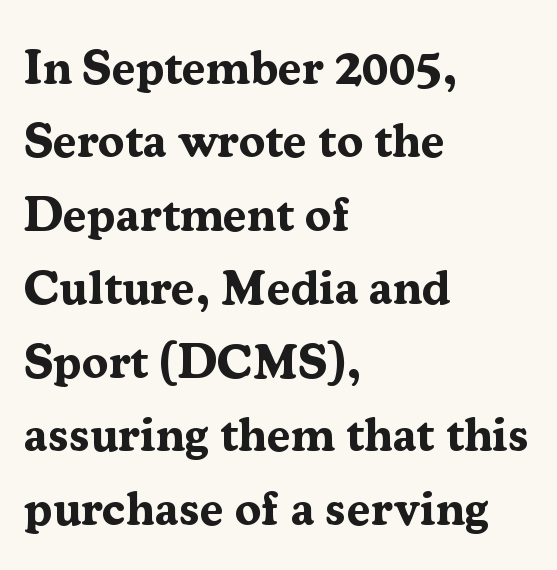
Designer's note — italics off, roman on. The letters sit at their default tracking, neither squeezed nor spread. No word sits above an underline. The space between consecutive lines is moderate. Looks like regular typesetting: each glyph gets only the width it needs. Left-aligned paragraph, ragged on the right.
